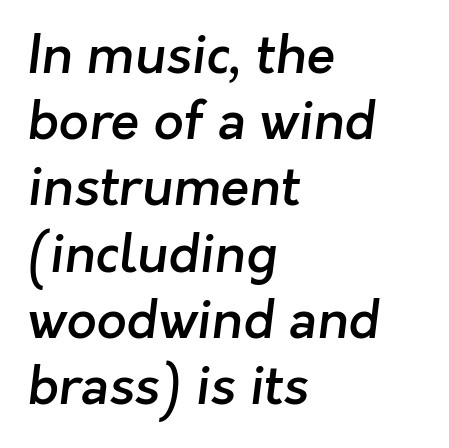
The image shows 53 px semibold sans-serif type; set left-aligned, normal line spacing (1.25x), normal letter spacing, not underlined; low stroke contrast and a medium x-height.
